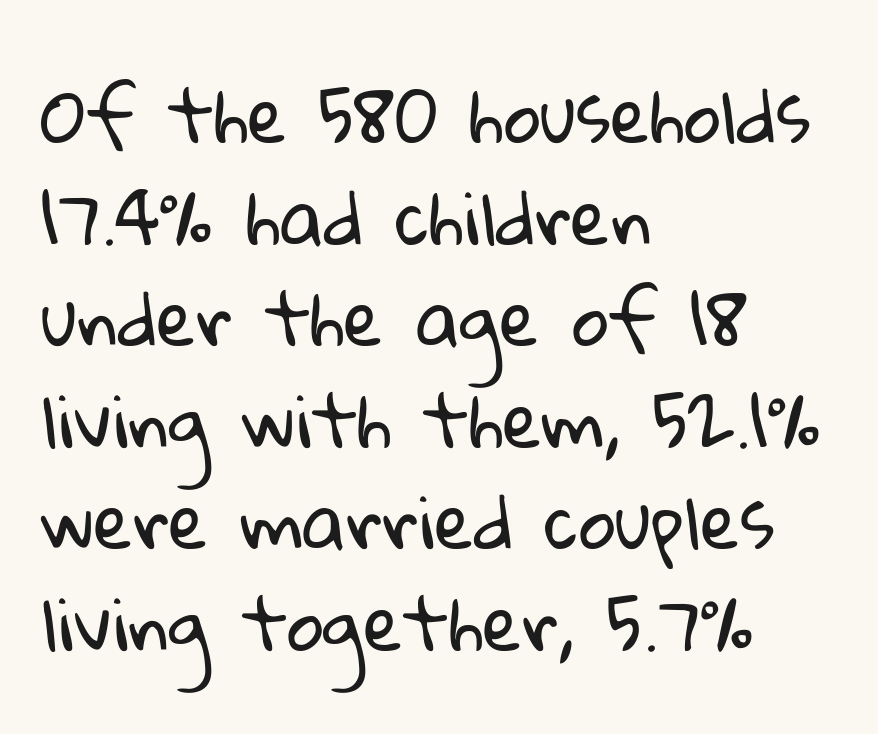
{"serif": "no", "bold": "no", "weight": "regular", "width": "normal", "stroke_contrast": "low", "x_height": "medium", "monospaced": "no", "underline": "no", "align": "left", "line_spacing": "normal", "line_spacing_ratio": 1.41, "letter_spacing": "normal", "letter_spacing_em": 0.0, "glyph_px": 72}
